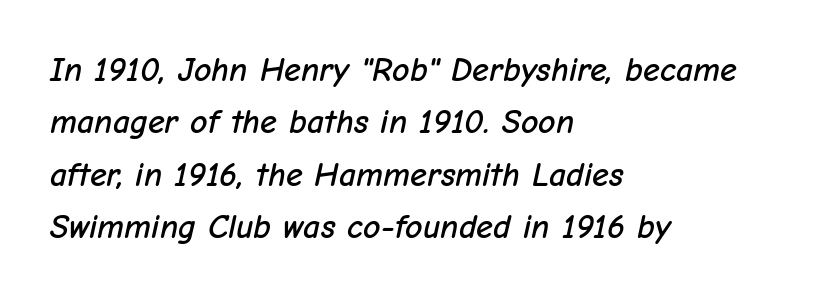
The image shows 34 px text type, italic (leaning right); set left-aligned, normal line spacing (1.54x), normal letter spacing, not underlined; low stroke contrast and a medium x-height.
